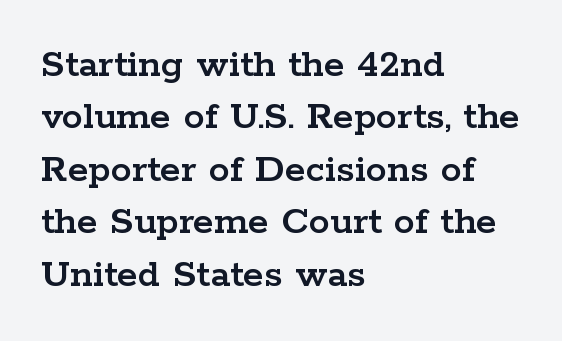
{"serif": "yes", "italic": "no", "width": "wide", "stroke_contrast": "low", "x_height": "medium", "monospaced": "no", "underline": "no", "align": "left", "line_spacing": "normal", "line_spacing_ratio": 1.25, "letter_spacing": "normal", "letter_spacing_em": 0.0, "glyph_px": 42}
